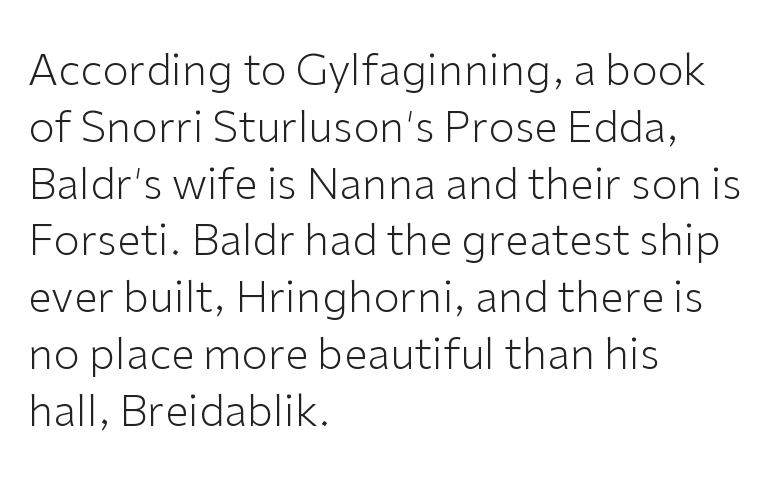
Q: Is the text bold? A: No.
Q: Is the text italic (slanted)? A: No, it is upright.
Q: Is the typeface a serif or a sans-serif typeface? A: Sans-serif.
Q: Is the text underlined? A: No.
Q: How is the paragraph aligned? A: Left-aligned.
Q: Is the spacing between letters normal or unusually wide? A: Normal.
Q: Is the spacing between lines tight, normal or loose? A: Normal.
Q: Width (condensed, normal, or wide)? A: Normal.
Q: Stroke contrast? A: Low.
Q: x-height? A: Medium.
Q: Monospaced? A: No.
